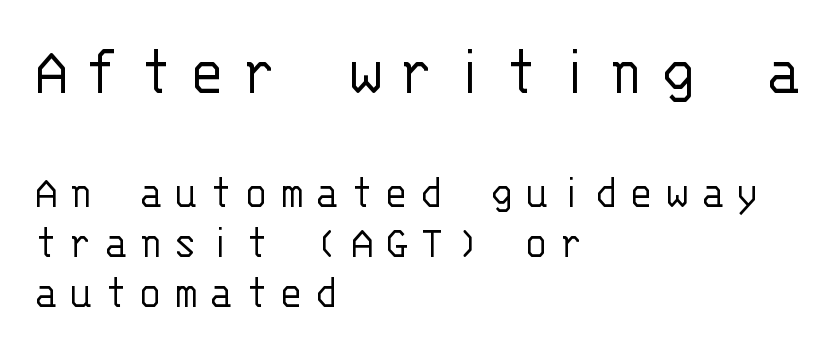
The image shows 73 px light sans-serif type, upright, monospaced; set left-aligned, tight line spacing (1.02x), unusually wide letter spacing (+0.23 em), not underlined; the first (top) block is 1.49x larger; low stroke contrast and a large x-height.
